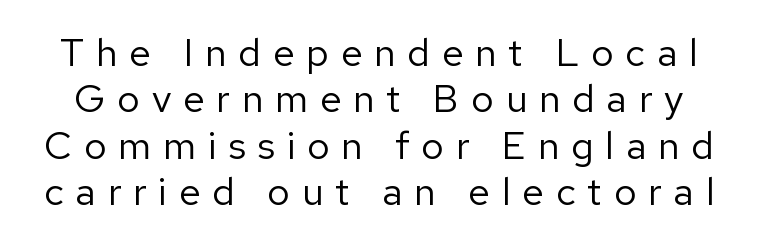
{"serif": "no", "italic": "no", "bold": "no", "weight": "regular", "width": "normal", "stroke_contrast": "low", "x_height": "medium", "monospaced": "no", "underline": "no", "line_spacing_ratio": 1.19, "letter_spacing": "wide", "letter_spacing_em": 0.3, "glyph_px": 39}
